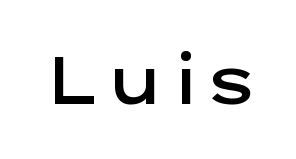
{"serif": "no", "italic": "no", "bold": "semi", "weight": "semibold", "width": "wide", "stroke_contrast": "low", "x_height": "medium", "monospaced": "no", "underline": "no", "letter_spacing": "normal", "letter_spacing_em": 0.0, "glyph_px": 66}
